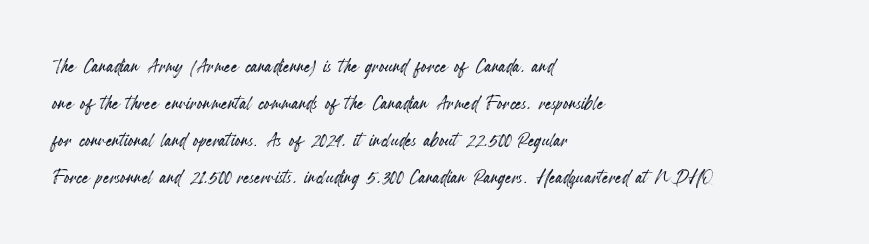
{"underline": "no", "align": "left", "line_spacing": "normal", "line_spacing_ratio": 1.48, "letter_spacing": "normal", "letter_spacing_em": 0.0, "glyph_px": 25}
